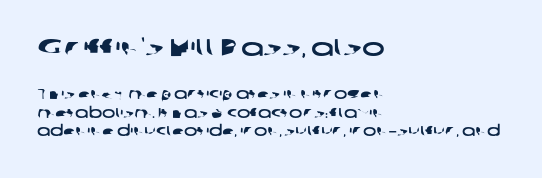
{"underline": "no", "align": "left", "line_spacing": "normal", "line_spacing_ratio": 1.33, "letter_spacing": "normal", "letter_spacing_em": 0.0, "larger_block": "first", "size_ratio": 1.71, "glyph_px": 24}
